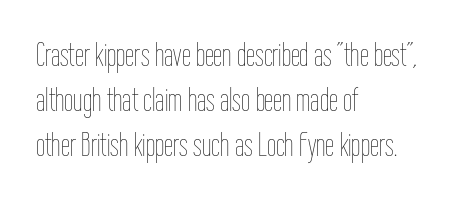
The image shows 33 px thin, condensed type, upright; set left-aligned, normal line spacing (1.37x), normal letter spacing, not underlined; low stroke contrast and a medium x-height.
